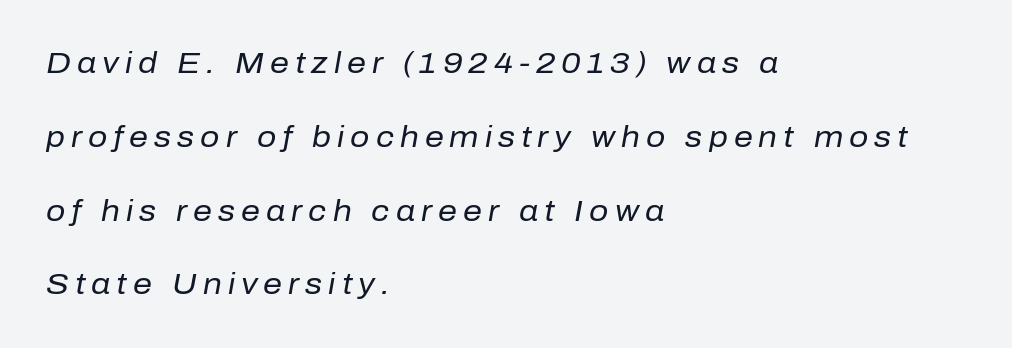
The image shows 30 px regular-weight type, italic (leaning right); set left-aligned, loose line spacing (2.46x), unusually wide letter spacing (+0.2 em), not underlined; low stroke contrast and a medium x-height.
